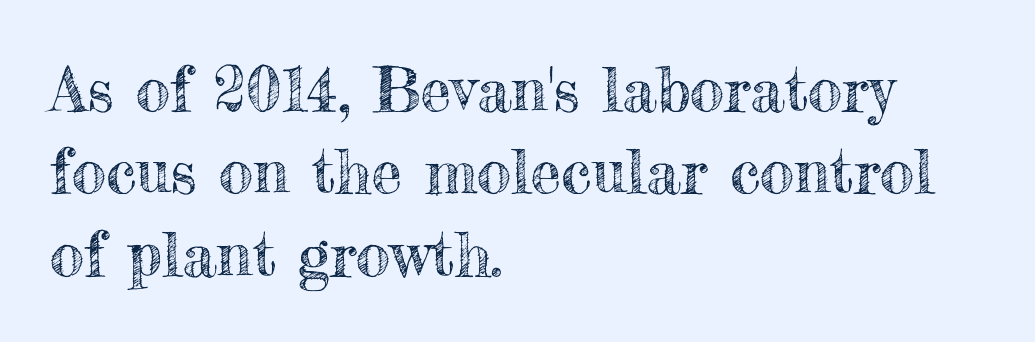
Q: Is the text italic (slanted)? A: No, it is upright.
Q: Is the text underlined? A: No.
Q: How is the paragraph aligned? A: Left-aligned.
Q: Is the spacing between letters normal or unusually wide? A: Normal.
Q: Is the spacing between lines tight, normal or loose? A: Normal.
Q: Width (condensed, normal, or wide)? A: Normal.
Q: x-height? A: Small.
Q: Monospaced? A: No.
